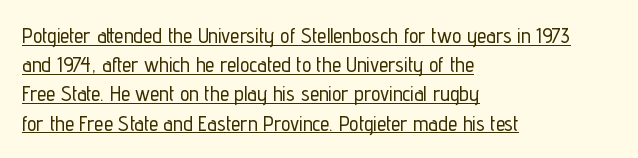
The image shows 21 px text type, upright; set left-aligned, normal line spacing (1.39x), normal letter spacing, underlined.
